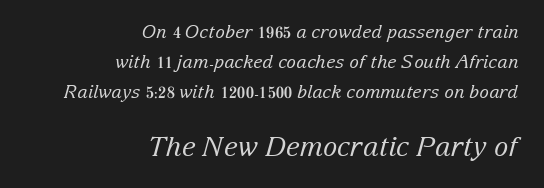
Top chunk: small. Bottom chunk: large. Tracking here is standard; glyphs follow each other at the usual distance. Stems and bowls with no extra thickness — not bold. Check under the words: just untouched page. Line spacing here is normal.
